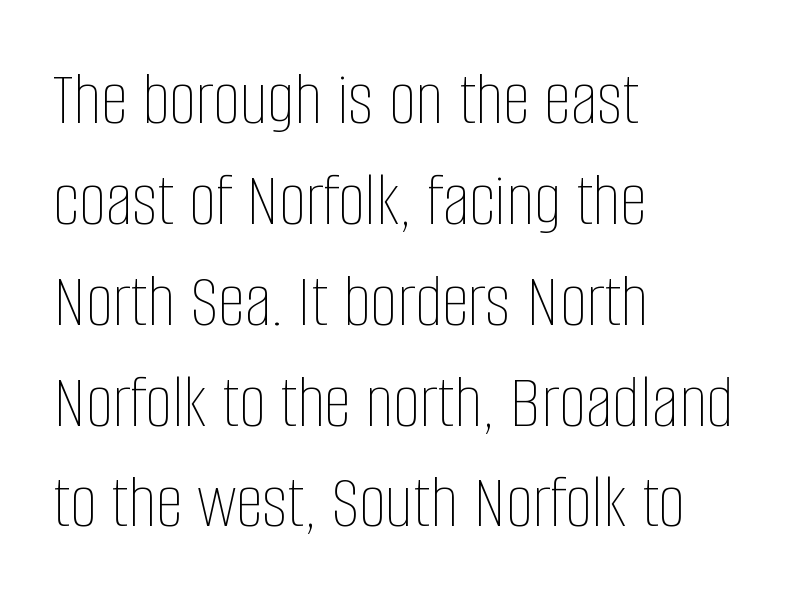
Ascenders rise straight up at ninety degrees. Vertical stems look standard width or narrower in stroke. Alignment: flush left. The string is rendered with underlining switched off.
